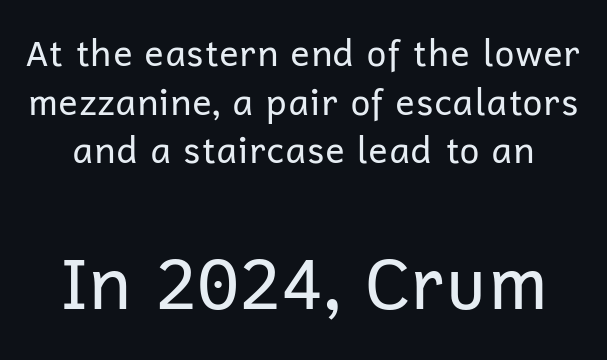
Compared with a typical body face, this is equally light or lighter still. The designer gave the closing block more size than the opening block. Each letter keeps its own natural width here, so spacing adapts to shape. Italic? Not at all — the glyphs are vertical. A typesetter would call this leading conventional body-copy spacing. Anything drawn beneath the words? Only blank space.
